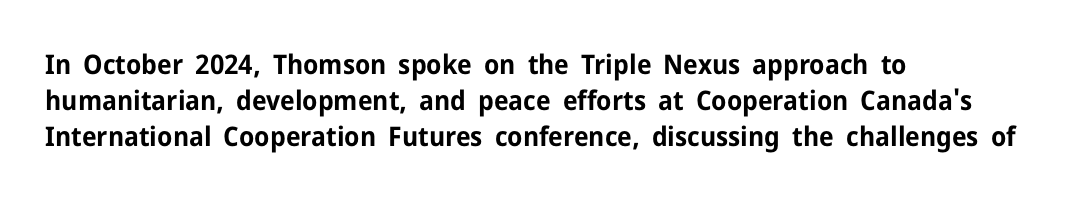
Q: Is the text bold? A: Yes.
Q: Is the text italic (slanted)? A: No, it is upright.
Q: Is the text underlined? A: No.
Q: How is the paragraph aligned? A: Left-aligned.
Q: Is the spacing between letters normal or unusually wide? A: Normal.
Q: Is the spacing between lines tight, normal or loose? A: Normal.
